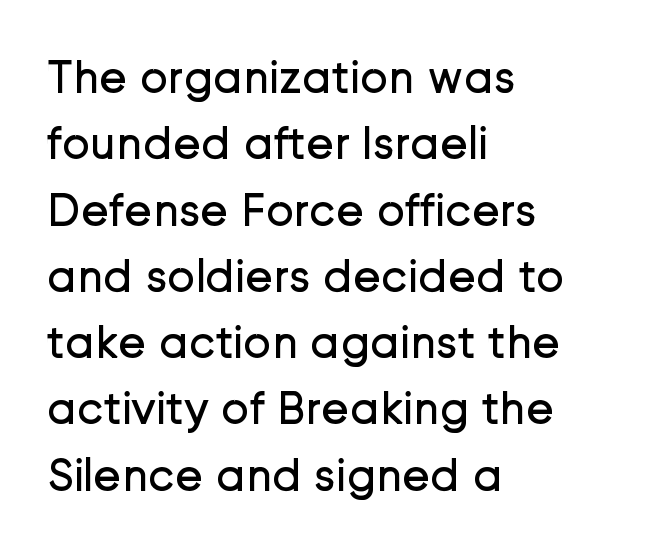
Q: Is the text bold? A: No.
Q: Is the text italic (slanted)? A: No, it is upright.
Q: Is the typeface a serif or a sans-serif typeface? A: Sans-serif.
Q: Is the text underlined? A: No.
Q: How is the paragraph aligned? A: Left-aligned.
Q: Is the spacing between letters normal or unusually wide? A: Normal.
Q: Is the spacing between lines tight, normal or loose? A: Normal.
Q: Width (condensed, normal, or wide)? A: Normal.
Q: Stroke contrast? A: Low.
Q: x-height? A: Medium.
Q: Monospaced? A: No.
